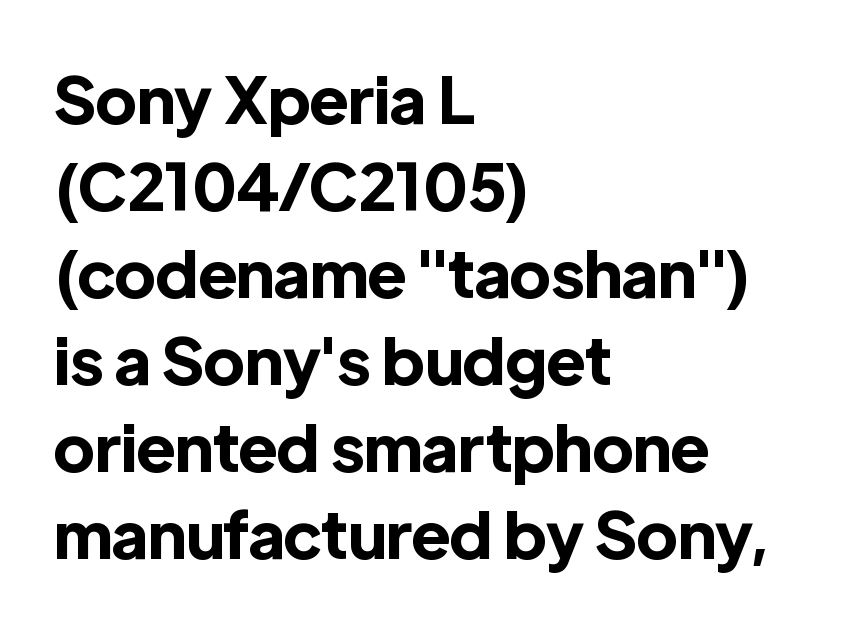
{"serif": "no", "italic": "no", "bold": "yes", "weight": "bold", "width": "normal", "x_height": "medium", "monospaced": "no", "underline": "no", "align": "left", "line_spacing": "normal", "line_spacing_ratio": 1.34, "letter_spacing": "normal", "letter_spacing_em": 0.0, "glyph_px": 65}
